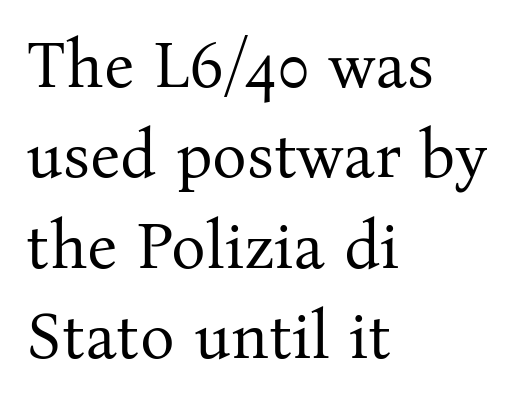
Q: Is the text bold? A: No.
Q: Is the text italic (slanted)? A: No, it is upright.
Q: Is the typeface a serif or a sans-serif typeface? A: Serif.
Q: Is the text underlined? A: No.
Q: How is the paragraph aligned? A: Left-aligned.
Q: Is the spacing between letters normal or unusually wide? A: Normal.
Q: Is the spacing between lines tight, normal or loose? A: Normal.
Q: Width (condensed, normal, or wide)? A: Normal.
Q: Stroke contrast? A: Medium.
Q: x-height? A: Medium.
Q: Monospaced? A: No.
